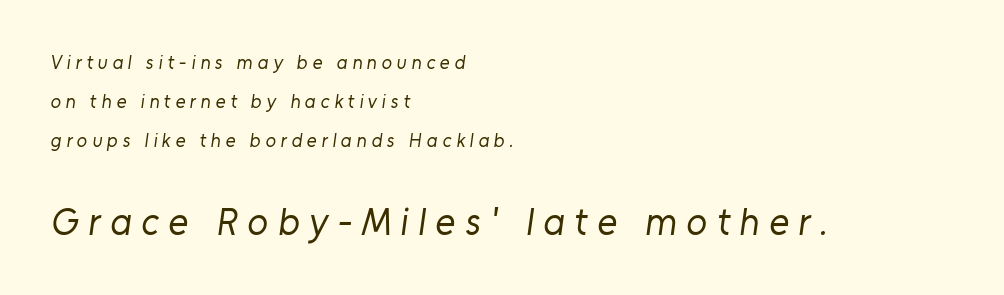
The strokes are not fattened; the text isn't bold. The space beneath each line is pristine and unruled. Leftover space on each line is placed entirely after the last word. A typesetter would call this leading open, well beyond the default. No feet cap the strokes, marking this as sans-serif type.
